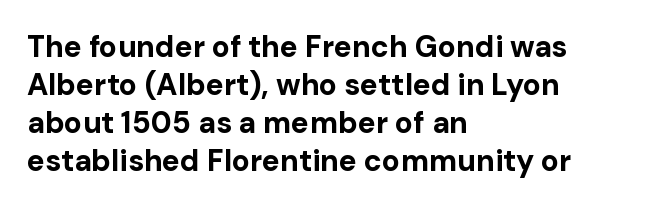
Q: Is the text bold? A: Yes.
Q: Is the text italic (slanted)? A: No, it is upright.
Q: Is the typeface a serif or a sans-serif typeface? A: Sans-serif.
Q: Is the text underlined? A: No.
Q: How is the paragraph aligned? A: Left-aligned.
Q: Is the spacing between letters normal or unusually wide? A: Normal.
Q: Is the spacing between lines tight, normal or loose? A: Normal.
Q: Width (condensed, normal, or wide)? A: Normal.
Q: Stroke contrast? A: Low.
Q: x-height? A: Medium.
Q: Monospaced? A: No.
